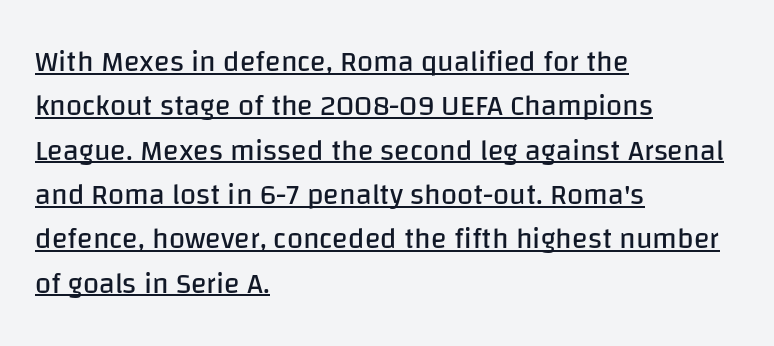
Spacing verdict: proportional, widths tailored to each character. Caption: lettering with a line underneath. This rendering uses left alignment, leaving the right contour irregular. Heaviness? Minimal to ordinary, like unemphasized prose. A typesetter would mark this as roman, not italic. Words appear dense and cohesive because spacing is normal.
